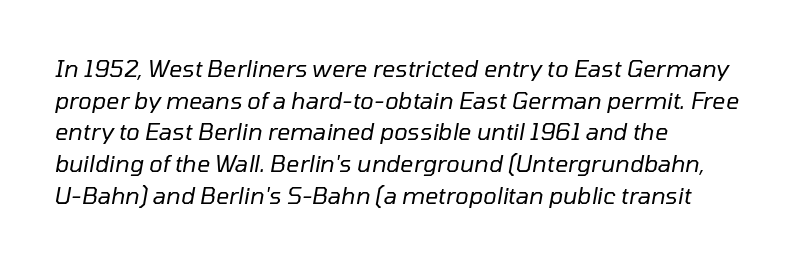
Q: Is the text bold? A: No.
Q: Is the text italic (slanted)? A: Yes, it leans right by about 10 degrees.
Q: Is the text underlined? A: No.
Q: How is the paragraph aligned? A: Left-aligned.
Q: Is the spacing between letters normal or unusually wide? A: Normal.
Q: Is the spacing between lines tight, normal or loose? A: Normal.
